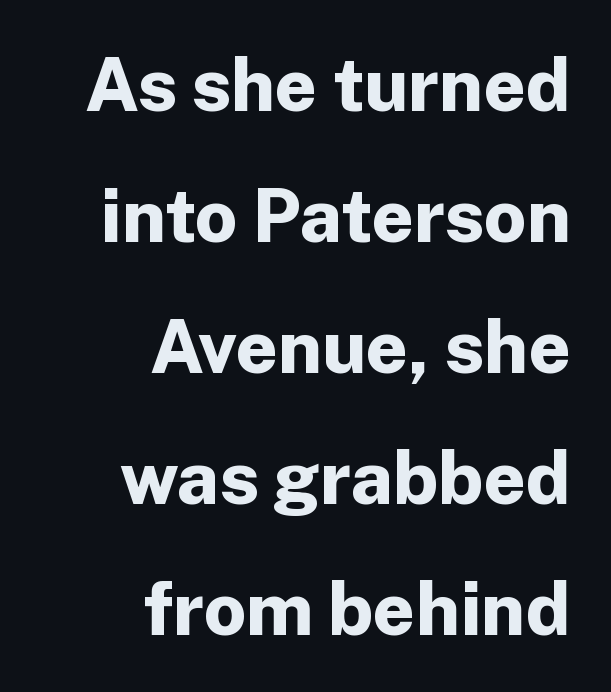
Look at the tracking — it's just the regular setting, nothing added. The specimen omits any rule beneath the text block's lines. The rendering uses a bold face; every stroke is thick and dark. The face used here is proportionally spaced, like ordinary book or web type. A flush-right, rag-left setting is used for this passage. The type family on display is of the sans-serif kind.
